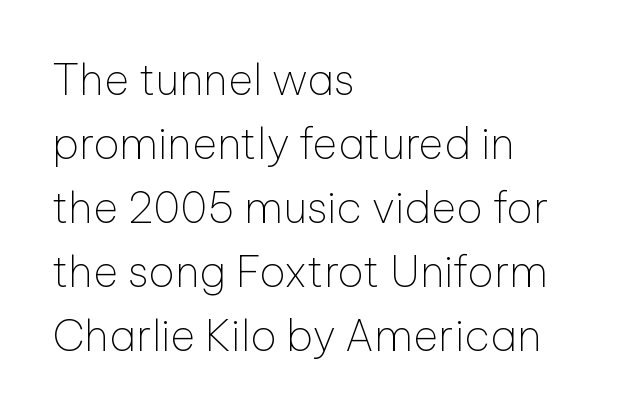
Q: Is the text bold? A: No.
Q: Is the text italic (slanted)? A: No, it is upright.
Q: Is the typeface a serif or a sans-serif typeface? A: Sans-serif.
Q: Is the text underlined? A: No.
Q: How is the paragraph aligned? A: Left-aligned.
Q: Is the spacing between letters normal or unusually wide? A: Normal.
Q: Is the spacing between lines tight, normal or loose? A: Normal.
Q: Width (condensed, normal, or wide)? A: Normal.
Q: Stroke contrast? A: Low.
Q: x-height? A: Medium.
Q: Monospaced? A: No.
